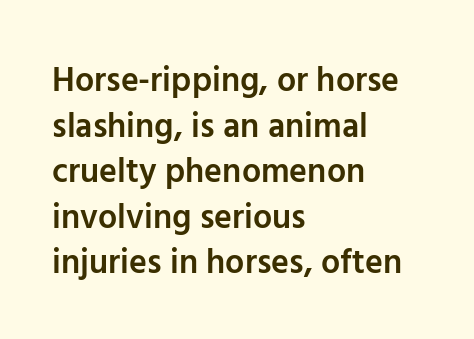
Q: Is the text bold? A: Semi-bold.
Q: Is the text italic (slanted)? A: No, it is upright.
Q: Is the typeface a serif or a sans-serif typeface? A: Sans-serif.
Q: Is the text underlined? A: No.
Q: How is the paragraph aligned? A: Left-aligned.
Q: Is the spacing between letters normal or unusually wide? A: Normal.
Q: Is the spacing between lines tight, normal or loose? A: Normal.
Q: Width (condensed, normal, or wide)? A: Normal.
Q: Stroke contrast? A: Low.
Q: x-height? A: Medium.
Q: Monospaced? A: No.
